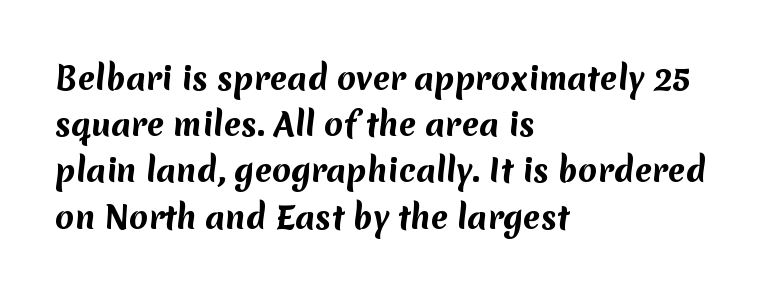
Q: Is the text bold? A: Yes.
Q: Is the typeface a serif or a sans-serif typeface? A: Sans-serif.
Q: Is the text underlined? A: No.
Q: How is the paragraph aligned? A: Left-aligned.
Q: Is the spacing between letters normal or unusually wide? A: Normal.
Q: Is the spacing between lines tight, normal or loose? A: Normal.
Q: Width (condensed, normal, or wide)? A: Normal.
Q: Stroke contrast? A: Medium.
Q: x-height? A: Medium.
Q: Monospaced? A: No.
